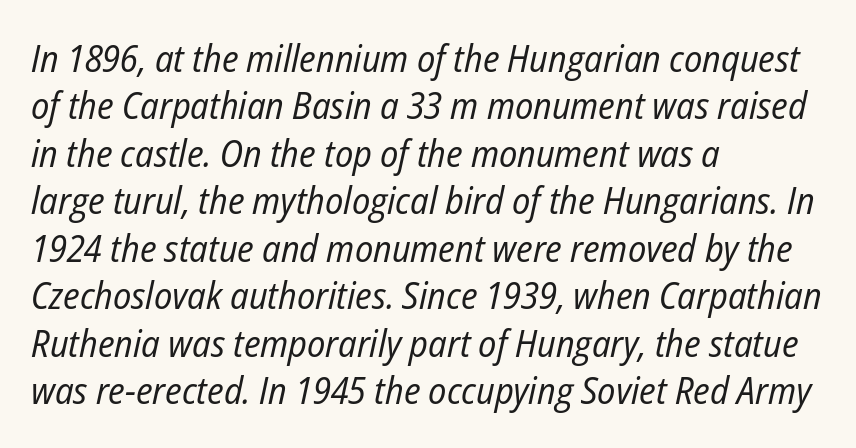
Rule under the text: the space is simply empty. All the whitespace from short lines collects on the right. Honestly, the letter spacing is just normal — you wouldn't notice it. Caption: face not bold, strokes unweighted. Varying glyph widths throughout — classic text-font behaviour.
